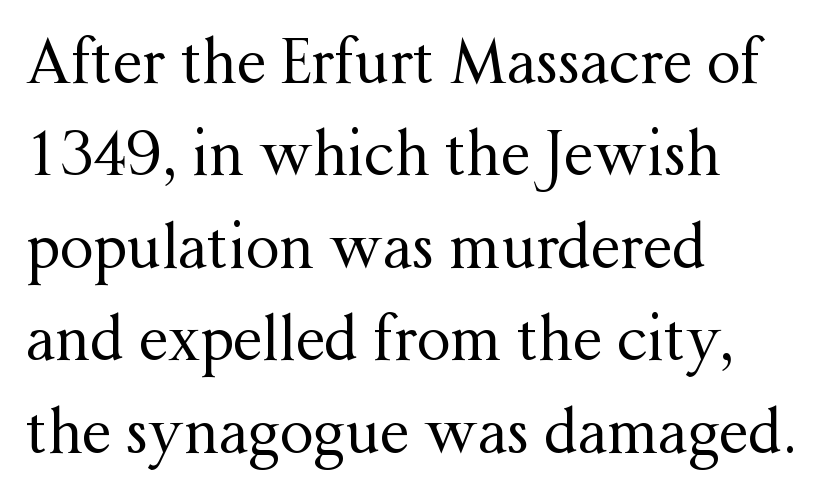
Q: Is the text bold? A: No.
Q: Is the text italic (slanted)? A: No, it is upright.
Q: Is the typeface a serif or a sans-serif typeface? A: Serif.
Q: Is the text underlined? A: No.
Q: How is the paragraph aligned? A: Left-aligned.
Q: Is the spacing between letters normal or unusually wide? A: Normal.
Q: Is the spacing between lines tight, normal or loose? A: Normal.
Q: Width (condensed, normal, or wide)? A: Normal.
Q: Stroke contrast? A: Medium.
Q: x-height? A: Medium.
Q: Monospaced? A: No.
